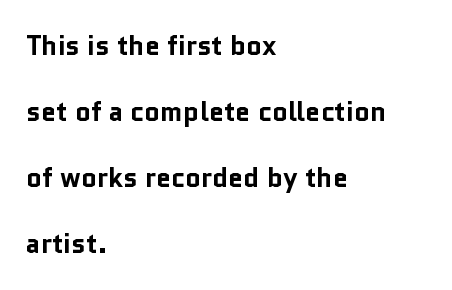
{"italic": "no", "bold": "yes", "underline": "no", "align": "left", "line_spacing": "loose", "line_spacing_ratio": 2.45, "letter_spacing": "normal", "letter_spacing_em": 0.0, "glyph_px": 27}
